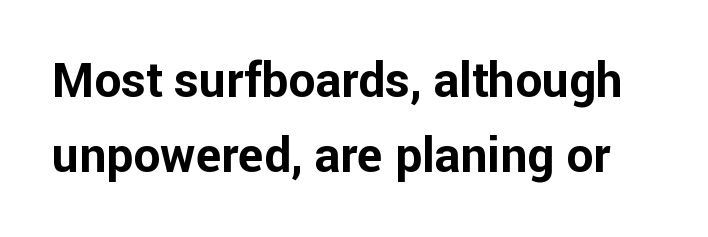
Q: Is the text bold? A: Yes.
Q: Is the text italic (slanted)? A: No, it is upright.
Q: Is the typeface a serif or a sans-serif typeface? A: Sans-serif.
Q: Is the text underlined? A: No.
Q: Is the spacing between letters normal or unusually wide? A: Normal.
Q: Is the spacing between lines tight, normal or loose? A: Normal.
Q: Width (condensed, normal, or wide)? A: Normal.
Q: Stroke contrast? A: Low.
Q: x-height? A: Medium.
Q: Monospaced? A: No.
